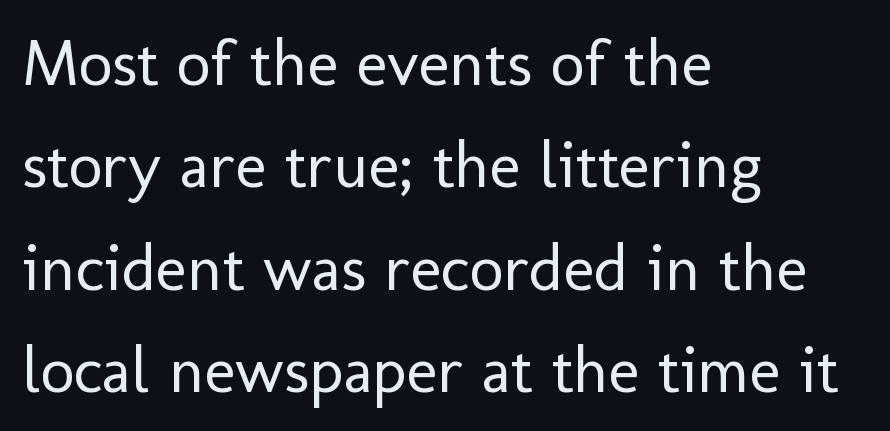
Q: Is the text bold? A: No.
Q: Is the text italic (slanted)? A: No, it is upright.
Q: Is the typeface a serif or a sans-serif typeface? A: Sans-serif.
Q: Is the text underlined? A: No.
Q: How is the paragraph aligned? A: Left-aligned.
Q: Is the spacing between letters normal or unusually wide? A: Normal.
Q: Is the spacing between lines tight, normal or loose? A: Normal.
Q: Width (condensed, normal, or wide)? A: Normal.
Q: Stroke contrast? A: Low.
Q: x-height? A: Medium.
Q: Monospaced? A: No.
